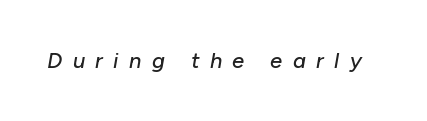
The image shows 22 px text type, italic (leaning right); set unusually wide letter spacing (+0.47 em), not underlined.
